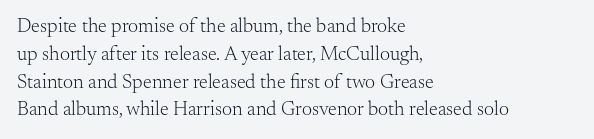
The image shows 20 px text type, upright; set left-aligned, normal line spacing (1.39x), normal letter spacing, not underlined.
